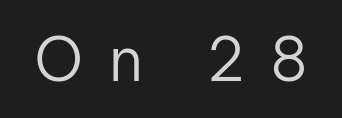
The image shows 60 px regular-weight sans-serif type, upright; set unusually wide letter spacing (+0.42 em), not underlined; low stroke contrast and a medium x-height.
